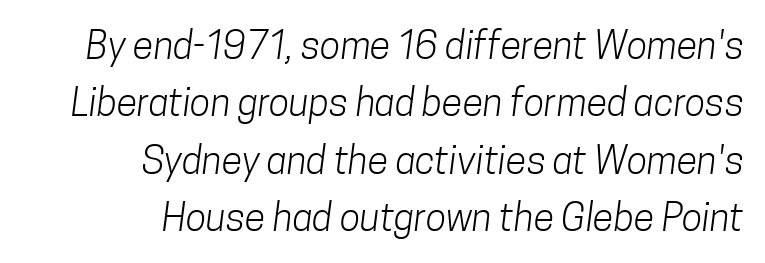
Q: Is the text bold? A: No.
Q: Is the typeface a serif or a sans-serif typeface? A: Sans-serif.
Q: Is the text underlined? A: No.
Q: How is the paragraph aligned? A: Right-aligned.
Q: Is the spacing between letters normal or unusually wide? A: Normal.
Q: Is the spacing between lines tight, normal or loose? A: Normal.
Q: Width (condensed, normal, or wide)? A: Condensed.
Q: Stroke contrast? A: Low.
Q: x-height? A: Medium.
Q: Monospaced? A: No.
